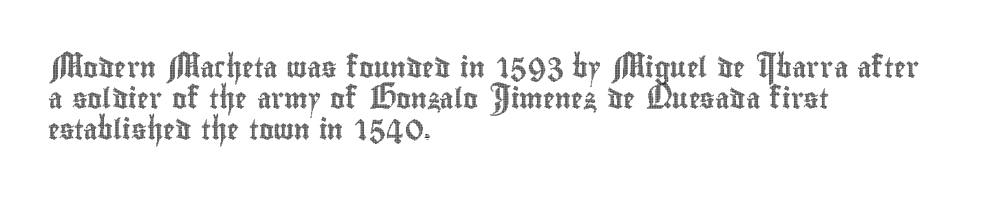
Layout note: lines flush left. Designer's note — italics off, roman on. The baseline area is clear. Reading down the column, the eye jumps a familiar distance to each next line. Default kerning and tracking; the words read as compact shapes.
